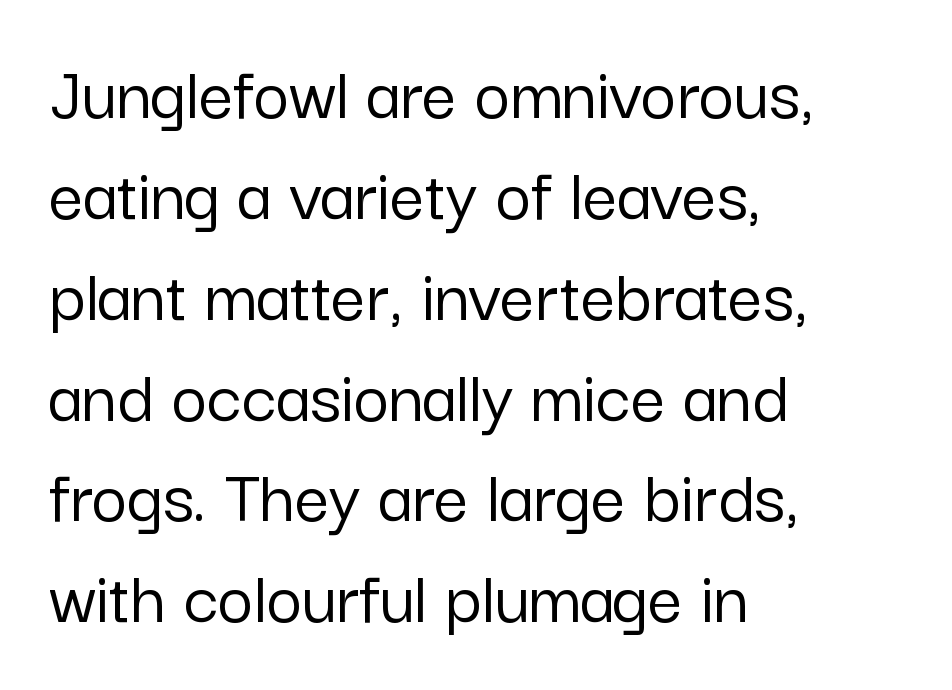
The image shows 77 px sans-serif type, upright; set left-aligned, normal line spacing (1.31x), normal letter spacing, not underlined; low stroke contrast and a medium x-height.
